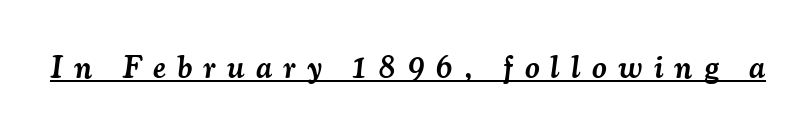
The image shows 32 px semibold serif type, italic (leaning right); set unusually wide letter spacing (+0.36 em), underlined; medium stroke contrast and a small x-height.
